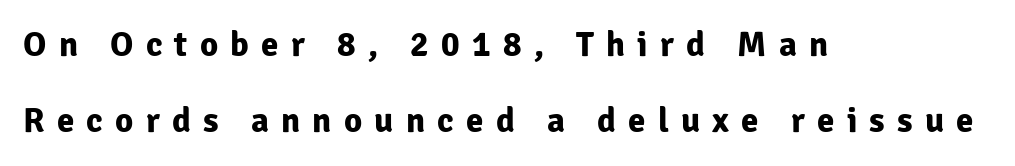
{"serif": "no", "italic": "no", "bold": "yes", "weight": "bold", "width": "normal", "stroke_contrast": "low", "x_height": "medium", "monospaced": "no", "underline": "no", "align": "left", "line_spacing": "loose", "line_spacing_ratio": 2.16, "letter_spacing": "wide", "letter_spacing_em": 0.35, "glyph_px": 35}
